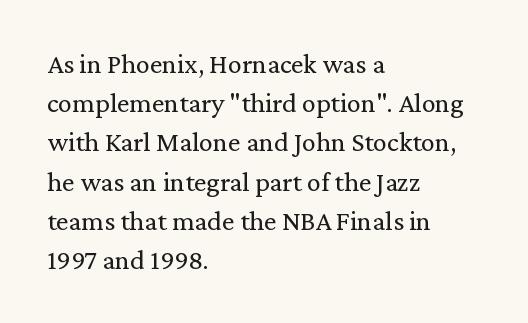
Q: Is the text bold? A: No.
Q: Is the text italic (slanted)? A: No, it is upright.
Q: Is the typeface a serif or a sans-serif typeface? A: Serif.
Q: Is the text underlined? A: No.
Q: How is the paragraph aligned? A: Left-aligned.
Q: Is the spacing between letters normal or unusually wide? A: Normal.
Q: Is the spacing between lines tight, normal or loose? A: Normal.
Q: Width (condensed, normal, or wide)? A: Normal.
Q: Stroke contrast? A: Medium.
Q: x-height? A: Medium.
Q: Monospaced? A: No.
